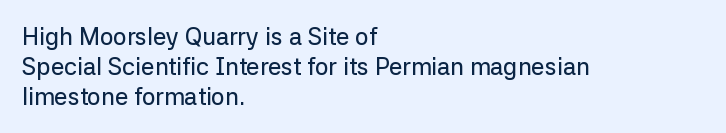
This sample uses an upright cut, with every glyph sitting square on the baseline. The space beneath each line is pristine and unruled. Short note: letters normally spaced. A classic flush-left, rag-right setting is used for this passage.
